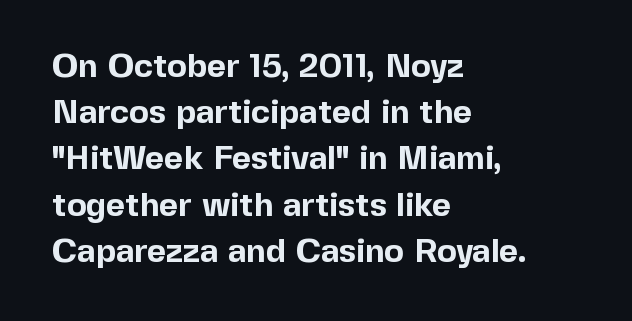
This rendering leaves character spacing at its baseline value. Character widths vary here, with narrow letters taking less room than wide ones. The lettering holds an erect, upright posture throughout. The typeface chosen for these lines omits serifs. Regarding leading, the lines here are spaced in the standard way.
